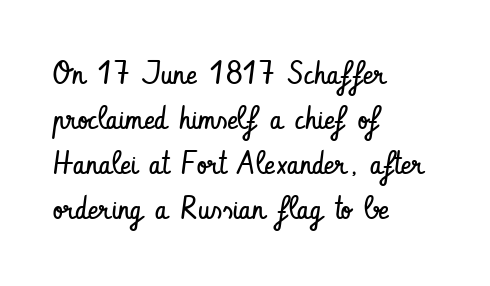
{"serif": "no", "italic": "no", "bold": "no", "weight": "regular", "width": "condensed", "stroke_contrast": "low", "x_height": "small", "monospaced": "no", "underline": "no", "align": "left", "line_spacing": "normal", "line_spacing_ratio": 1.41, "letter_spacing": "normal", "letter_spacing_em": 0.0, "glyph_px": 32}
